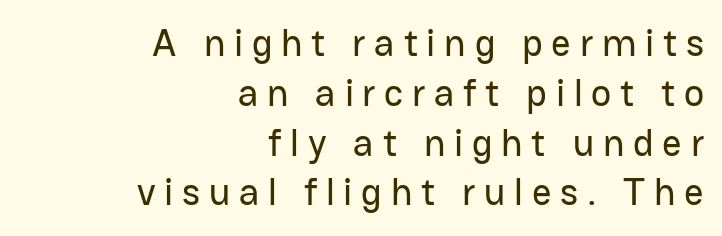
Q: Is the text italic (slanted)? A: No, it is upright.
Q: Is the typeface a serif or a sans-serif typeface? A: Sans-serif.
Q: Is the text underlined? A: No.
Q: How is the paragraph aligned? A: Right-aligned.
Q: Is the spacing between letters normal or unusually wide? A: Unusually wide.
Q: Is the spacing between lines tight, normal or loose? A: Normal.
Q: Width (condensed, normal, or wide)? A: Normal.
Q: Stroke contrast? A: Low.
Q: x-height? A: Medium.
Q: Monospaced? A: No.
